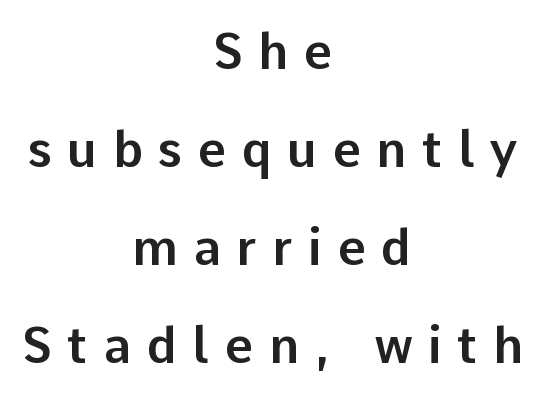
Q: Is the text italic (slanted)? A: No, it is upright.
Q: Is the typeface a serif or a sans-serif typeface? A: Sans-serif.
Q: Is the text underlined? A: No.
Q: How is the paragraph aligned? A: Centered.
Q: Is the spacing between letters normal or unusually wide? A: Unusually wide.
Q: Is the spacing between lines tight, normal or loose? A: Loose.
Q: Width (condensed, normal, or wide)? A: Normal.
Q: Stroke contrast? A: Low.
Q: x-height? A: Medium.
Q: Monospaced? A: No.
